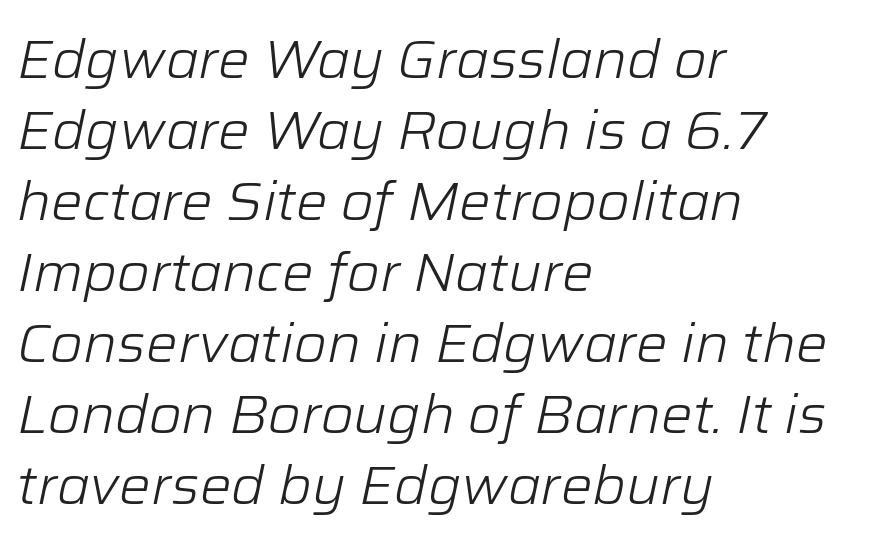
Q: Is the text bold? A: No.
Q: Is the text italic (slanted)? A: Yes, it leans right by about 12 degrees.
Q: Is the text underlined? A: No.
Q: How is the paragraph aligned? A: Left-aligned.
Q: Is the spacing between letters normal or unusually wide? A: Normal.
Q: Is the spacing between lines tight, normal or loose? A: Normal.
Q: Width (condensed, normal, or wide)? A: Normal.
Q: Stroke contrast? A: Low.
Q: x-height? A: Medium.
Q: Monospaced? A: No.
